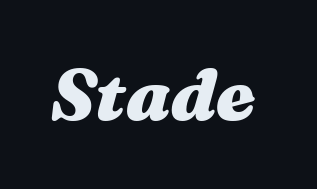
The image shows 71 px heavy, wide type, italic (leaning right); set normal letter spacing, not underlined; medium stroke contrast and a medium x-height.
